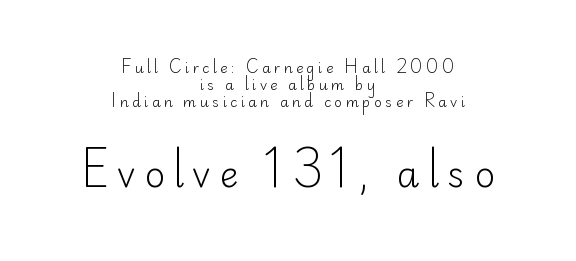
The font is comparable to plain body text, perhaps lighter. Characters remain perfectly vertical along every line. Nothing sits at the stroke ends, so this counts as sans-serif. Decoration check: the copy has no underline. The face used here is proportionally spaced, like ordinary book or web type. Tracking value appears strongly positive — letters spread wide.
